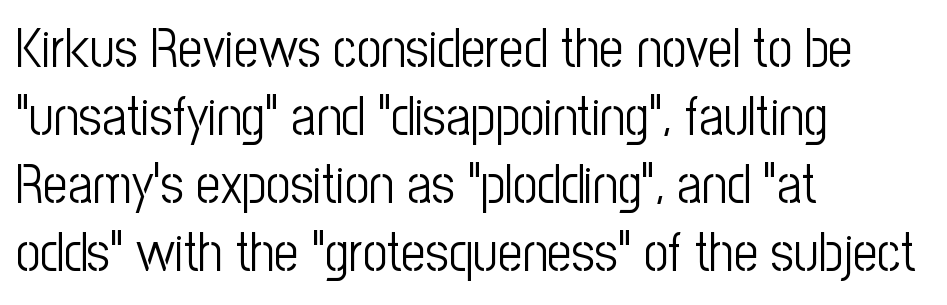
Q: Is the text bold? A: No.
Q: Is the text italic (slanted)? A: No, it is upright.
Q: Is the typeface a serif or a sans-serif typeface? A: Sans-serif.
Q: Is the text underlined? A: No.
Q: How is the paragraph aligned? A: Left-aligned.
Q: Is the spacing between letters normal or unusually wide? A: Normal.
Q: Is the spacing between lines tight, normal or loose? A: Normal.
Q: Width (condensed, normal, or wide)? A: Condensed.
Q: Stroke contrast? A: Low.
Q: x-height? A: Medium.
Q: Monospaced? A: No.
